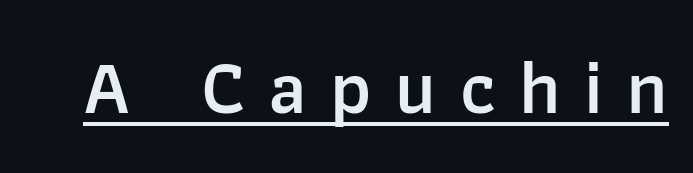
The image shows 76 px semibold sans-serif type, upright; set unusually wide letter spacing (+0.31 em), underlined; low stroke contrast and a medium x-height.
